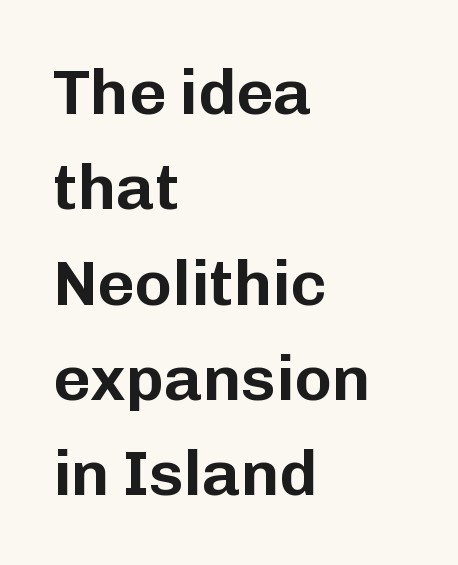
The image shows 64 px sans-serif type, upright; set left-aligned, normal line spacing (1.49x), normal letter spacing, not underlined; low stroke contrast and a medium x-height.
